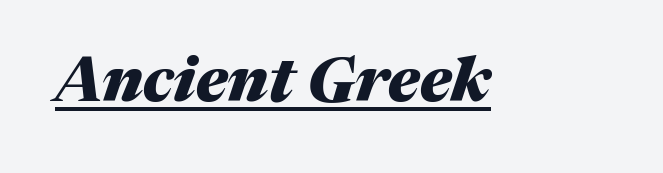
Has an underline been added? It has. Spacing verdict: proportional, widths tailored to each character. Characters are canted at an angle relative to the baseline's perpendicular. Characters follow at the spacing the type designer built in.
